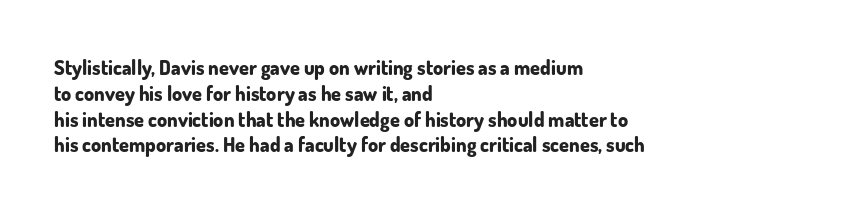
A typesetter would call this zero additional tracking. A classic flush-left, rag-right setting is used for this passage. The letters stand upright; this is a roman face. The glyphs are unaccompanied by any horizontal stroke below them. Line spacing here is normal.
